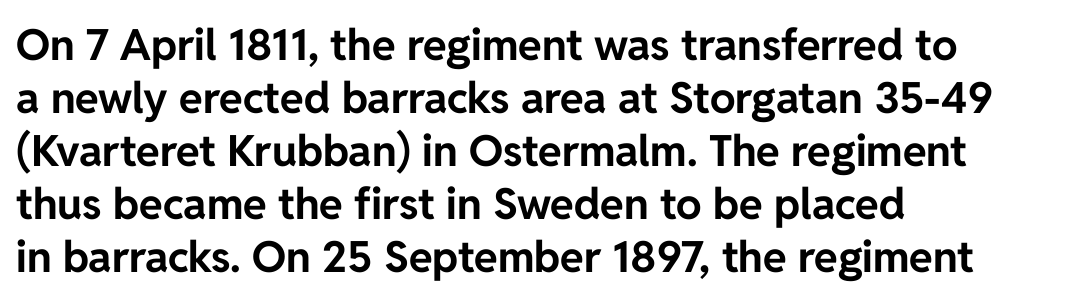
Q: Is the text bold? A: Yes.
Q: Is the text italic (slanted)? A: No, it is upright.
Q: Is the typeface a serif or a sans-serif typeface? A: Sans-serif.
Q: Is the text underlined? A: No.
Q: How is the paragraph aligned? A: Left-aligned.
Q: Is the spacing between letters normal or unusually wide? A: Normal.
Q: Width (condensed, normal, or wide)? A: Normal.
Q: Stroke contrast? A: Low.
Q: x-height? A: Medium.
Q: Monospaced? A: No.
